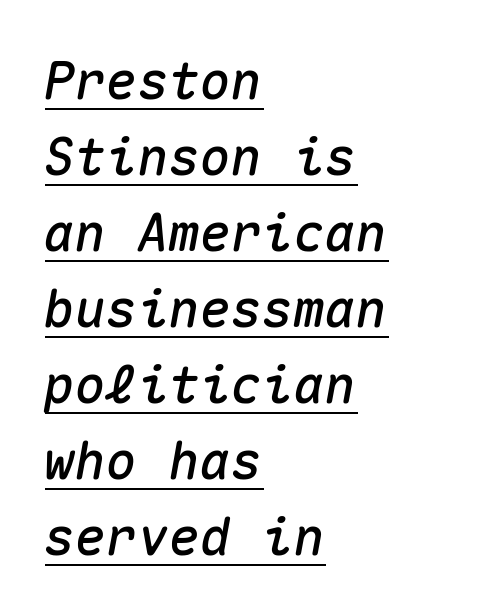
The image shows 52 px text type, italic (leaning right), monospaced; set left-aligned, normal line spacing (1.46x), normal letter spacing, underlined; medium stroke contrast and a medium x-height.
